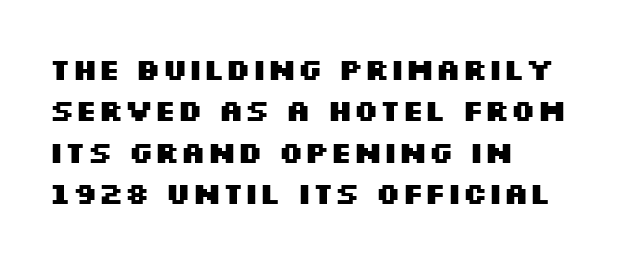
The image shows 30 px heavy, wide sans-serif type, upright; set left-aligned, normal line spacing (1.38x), normal letter spacing, not underlined; medium stroke contrast and a large x-height.
